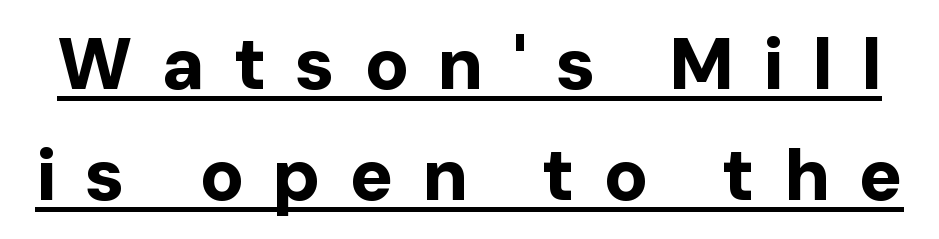
A rule runs beneath these lines of type. In terms of posture, this sample is upright. Proportional: the letters do not fall into vertical columns. The designer left line spacing at the default. Spacing between characters has been opened up far beyond the box default.
